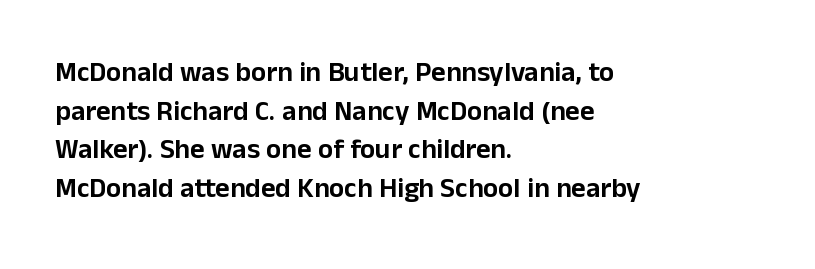
Q: Is the text italic (slanted)? A: No, it is upright.
Q: Is the typeface a serif or a sans-serif typeface? A: Sans-serif.
Q: Is the text underlined? A: No.
Q: How is the paragraph aligned? A: Left-aligned.
Q: Is the spacing between letters normal or unusually wide? A: Normal.
Q: Is the spacing between lines tight, normal or loose? A: Normal.
Q: Width (condensed, normal, or wide)? A: Normal.
Q: Stroke contrast? A: Low.
Q: x-height? A: Medium.
Q: Monospaced? A: No.
